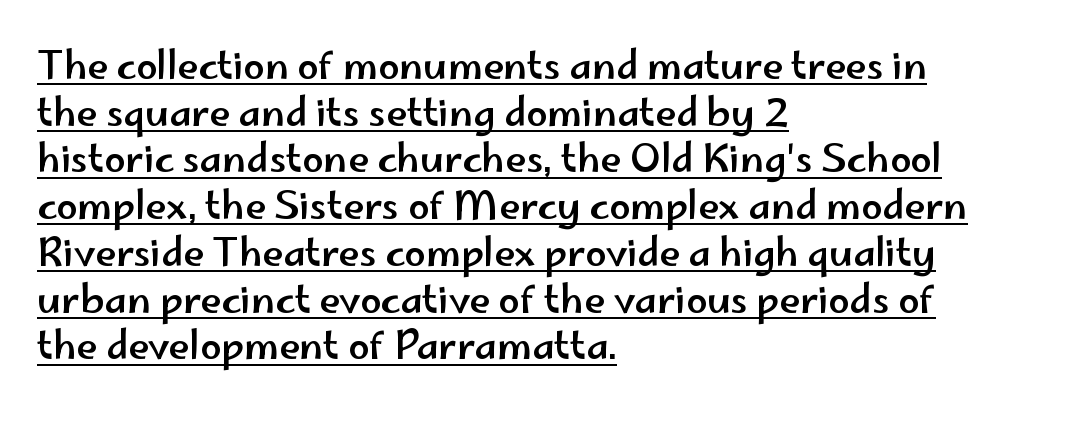
The image shows 38 px wide sans-serif type, upright; set left-aligned, line spacing 1.23x, normal letter spacing, underlined; low stroke contrast and a small x-height.
